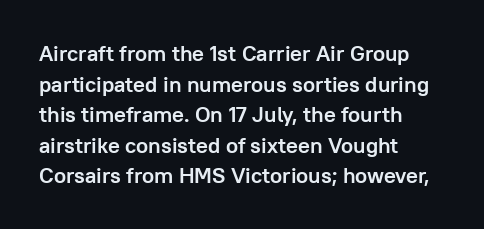
{"italic": "no", "bold": "yes", "underline": "no", "align": "left", "line_spacing": "normal", "line_spacing_ratio": 1.39, "letter_spacing": "normal", "letter_spacing_em": 0.0, "glyph_px": 22}
